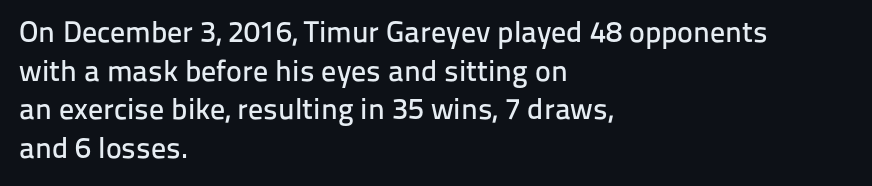
The image shows 30 px sans-serif type, upright; set left-aligned, normal line spacing (1.29x), normal letter spacing, not underlined; low stroke contrast and a medium x-height.
